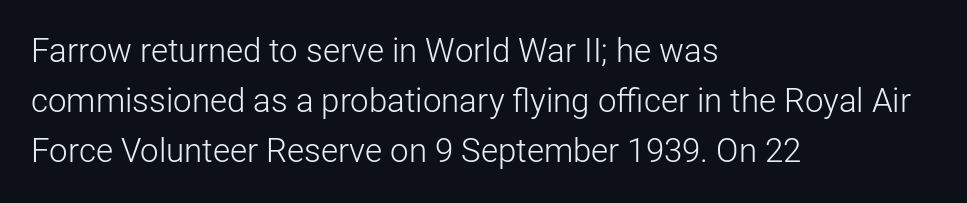
The image shows 33 px light sans-serif type, upright; set left-aligned, normal line spacing (1.52x), normal letter spacing, not underlined; low stroke contrast and a medium x-height.
